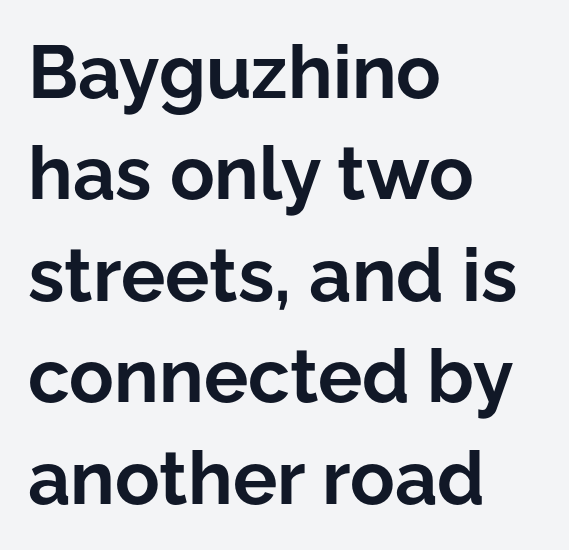
The image shows 74 px bold sans-serif type, upright; set left-aligned, normal line spacing (1.37x), normal letter spacing, not underlined; low stroke contrast and a medium x-height.
